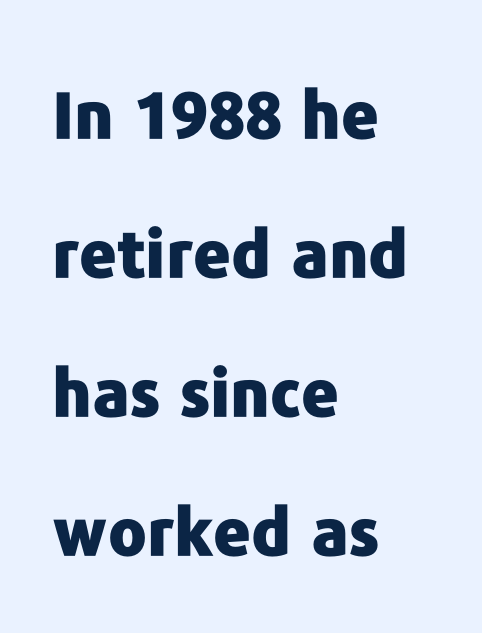
The type family on display is of the sans-serif kind. The specimen reads as upright at a glance. Is this a fixed-width face? No — the glyphs have proportional, varying widths. What's the leading like? Stretched, with rows far apart.
